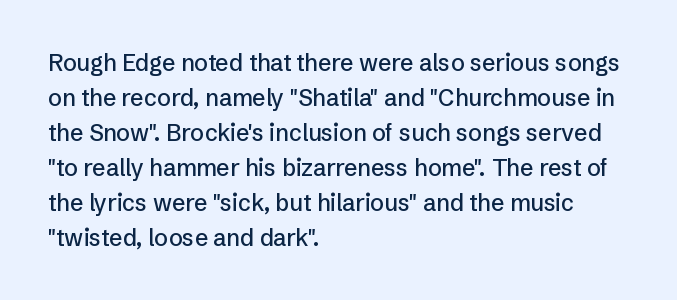
{"italic": "no", "underline": "no", "align": "left", "line_spacing": "normal", "line_spacing_ratio": 1.52, "letter_spacing": "normal", "letter_spacing_em": 0.0, "glyph_px": 23}
